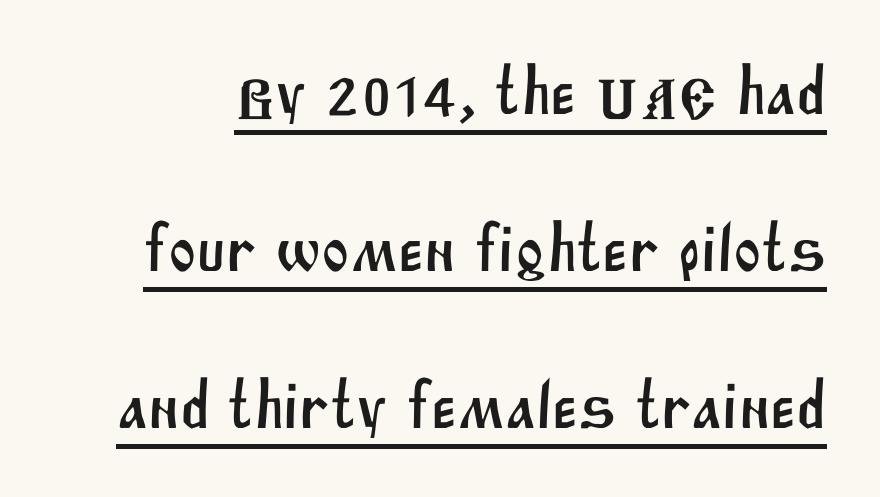
Q: Is the typeface a serif or a sans-serif typeface? A: Sans-serif.
Q: Is the text underlined? A: Yes.
Q: Is the spacing between letters normal or unusually wide? A: Normal.
Q: Is the spacing between lines tight, normal or loose? A: Loose.
Q: Width (condensed, normal, or wide)? A: Normal.
Q: Stroke contrast? A: Medium.
Q: x-height? A: Large.
Q: Monospaced? A: No.
